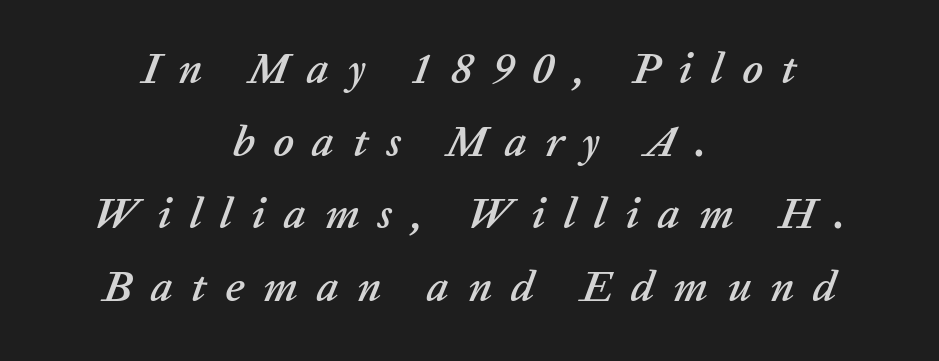
The image shows 44 px text type, italic (leaning right); set centered, normal line spacing (1.65x), unusually wide letter spacing (+0.42 em), not underlined; low stroke contrast and a medium x-height.
